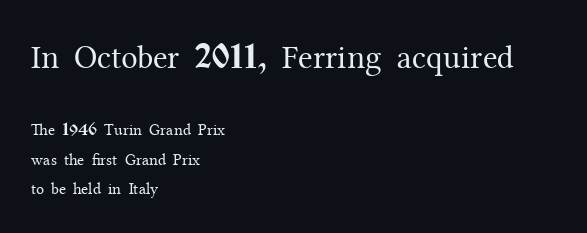
{"serif": "yes", "italic": "no", "bold": "no", "weight": "regular", "width": "normal", "stroke_contrast": "medium", "x_height": "medium", "monospaced": "no", "underline": "no", "align": "left", "line_spacing_ratio": 1.82, "letter_spacing": "normal", "letter_spacing_em": 0.0, "larger_block": "first", "size_ratio": 2.06, "glyph_px": 33}
